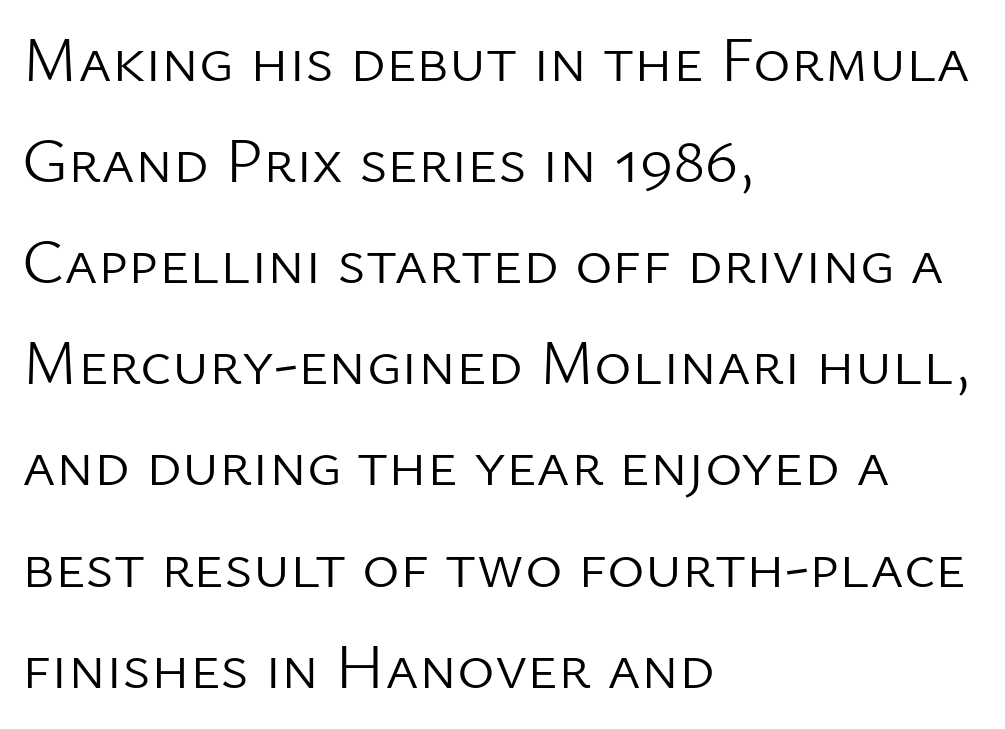
{"serif": "no", "italic": "no", "bold": "no", "weight": "light", "width": "normal", "stroke_contrast": "low", "x_height": "medium", "monospaced": "no", "underline": "no", "align": "left", "line_spacing": "normal", "line_spacing_ratio": 1.58, "letter_spacing": "normal", "letter_spacing_em": 0.0, "glyph_px": 64}
